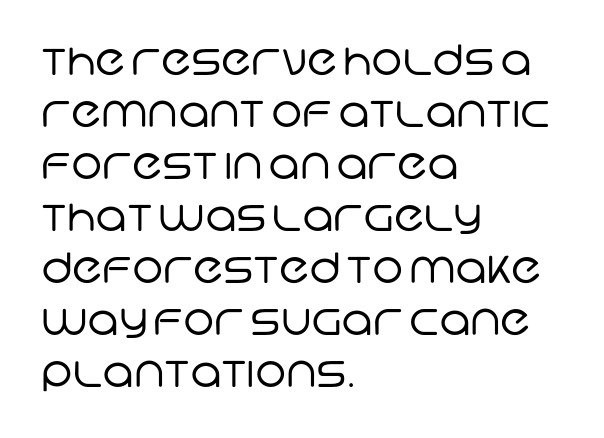
The specimen omits any rule beneath the text block's lines. Here the designer chose a conventional face with non-uniform glyph widths. Leftover space on each line is placed entirely after the last word. Nobody touched the tracking dial on this one. This rendering employs a face without finishing strokes, i.e., a sans-serif.
